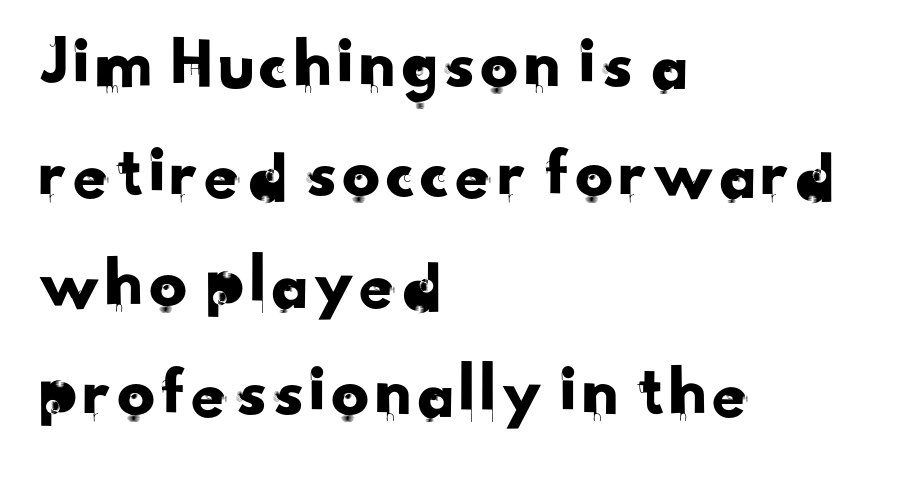
Q: Is the typeface a serif or a sans-serif typeface? A: Sans-serif.
Q: Is the text underlined? A: No.
Q: How is the paragraph aligned? A: Left-aligned.
Q: Is the spacing between letters normal or unusually wide? A: Normal.
Q: Is the spacing between lines tight, normal or loose? A: Normal.
Q: Width (condensed, normal, or wide)? A: Normal.
Q: Stroke contrast? A: Low.
Q: x-height? A: Small.
Q: Monospaced? A: No.
